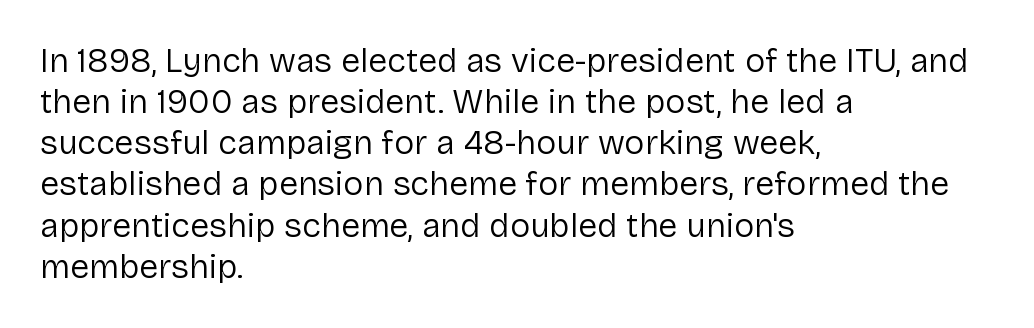
The image shows 34 px regular-weight sans-serif type, upright; set left-aligned, line spacing 1.21x, normal letter spacing, not underlined; low stroke contrast and a medium x-height.
